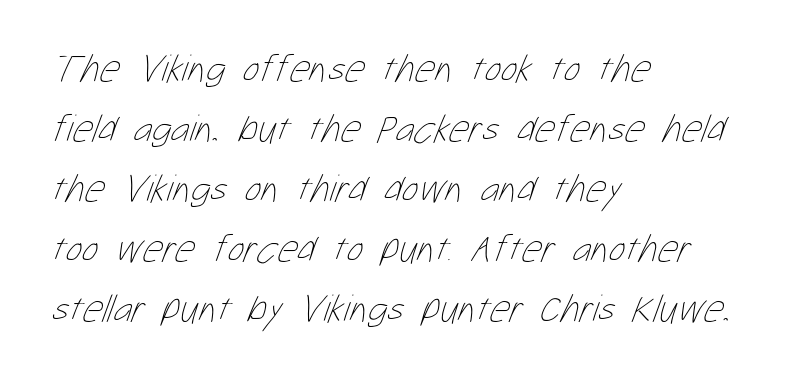
{"bold": "no", "weight": "thin", "width": "condensed", "stroke_contrast": "low", "x_height": "medium", "monospaced": "no", "underline": "no", "align": "left", "line_spacing": "normal", "line_spacing_ratio": 1.54, "letter_spacing": "normal", "letter_spacing_em": 0.0, "glyph_px": 39}
